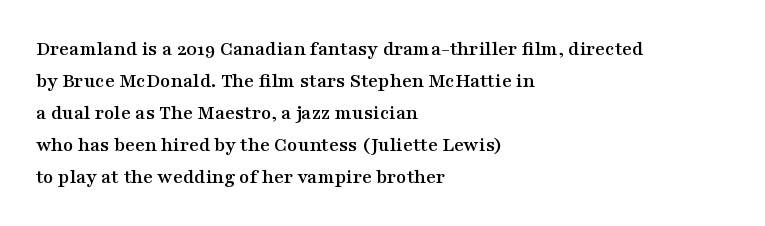
{"italic": "no", "underline": "no", "align": "left", "line_spacing": "normal", "line_spacing_ratio": 1.52, "letter_spacing": "normal", "letter_spacing_em": 0.0, "glyph_px": 21}
